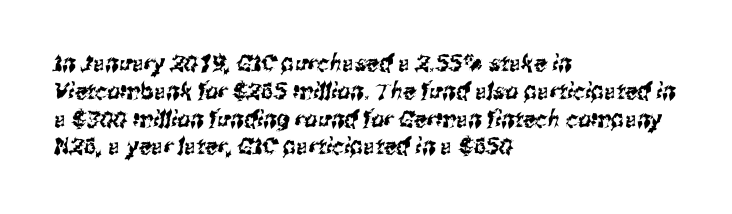
{"underline": "no", "align": "left", "line_spacing_ratio": 1.21, "letter_spacing": "normal", "letter_spacing_em": 0.0, "glyph_px": 23}
